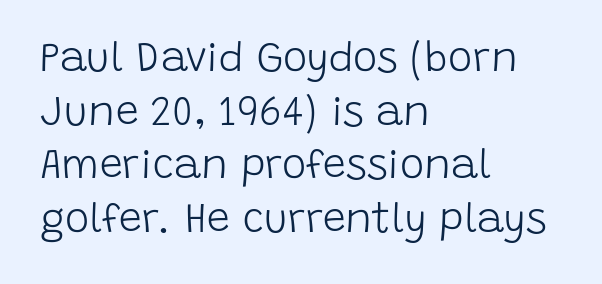
The image shows 41 px light sans-serif type, upright; set left-aligned, normal line spacing (1.31x), normal letter spacing, not underlined; low stroke contrast and a large x-height.
